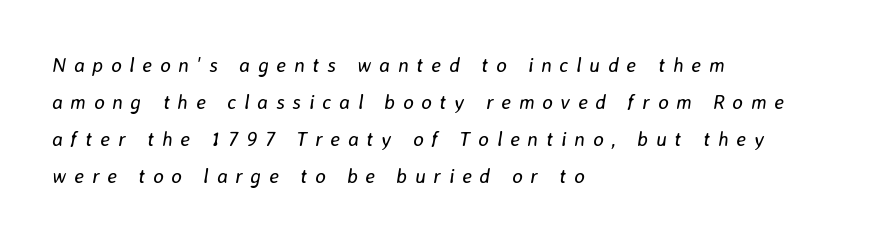
The image shows 20 px text type, italic (leaning right); set left-aligned, line spacing 1.85x, unusually wide letter spacing (+0.39 em), not underlined.
